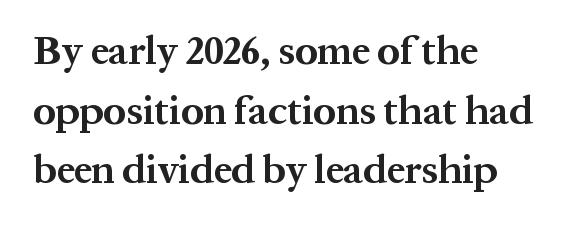
Does the type have serifs? Yes, each stem ends in a small foot. In terms of posture, this sample is upright. Set as a true bold cut, around the 700 mark. Descenders are the only things crossing below the line. This sample has the flowing, uneven cadence of proportional lettering.
